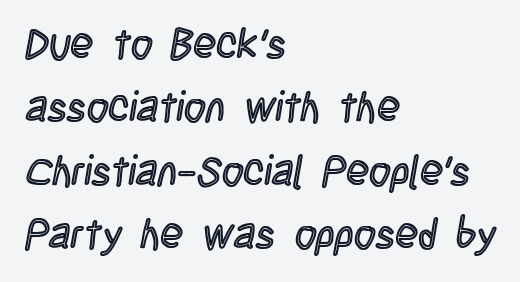
The baseline area is clear. You could call the tracking neutral — neither tight nor loose. Every row of glyphs begins at an identical x-position on the left. The designer left line spacing at the default.
